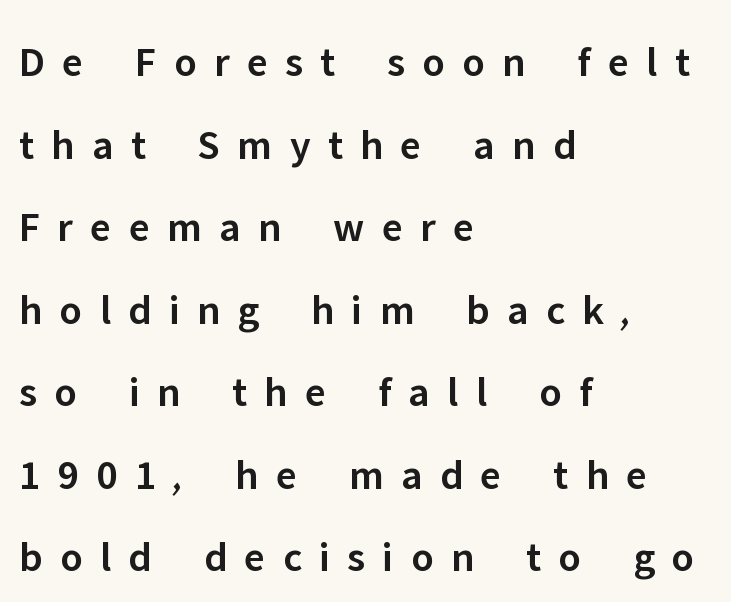
Caption: expanded tracking, letters set apart. These lines are rendered in a variable-pitch font. The setting favours the left margin, as ordinary paragraphs usually do. Observe the absence of serifs on each vertical stroke in this sample. Beneath every word, the page is bare. Italic: no, the glyphs are upright roman.
